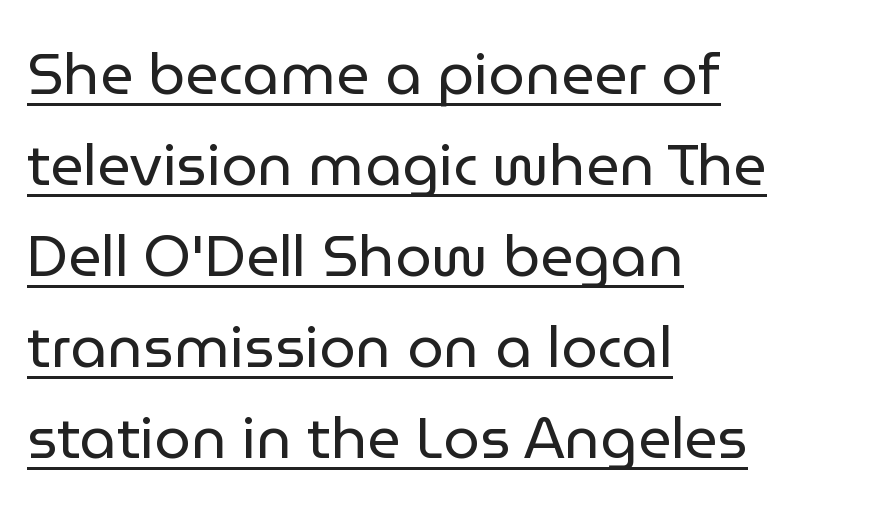
The image shows 58 px regular-weight sans-serif type, upright; set left-aligned, normal line spacing (1.57x), normal letter spacing, underlined; low stroke contrast and a medium x-height.
